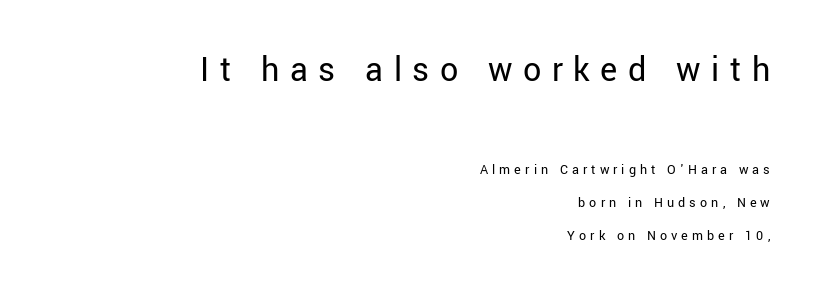
The image shows 36 px regular-weight sans-serif type, upright; set right-aligned, loose line spacing (2.34x), unusually wide letter spacing (+0.29 em), not underlined; the first (top) block is 2.57x larger; low stroke contrast and a medium x-height.
